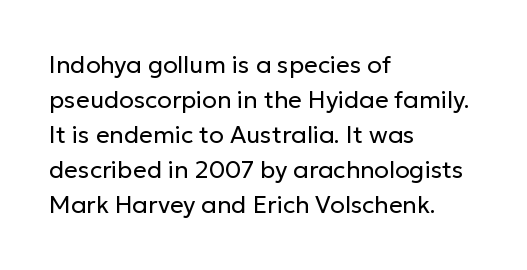
{"italic": "no", "bold": "no", "underline": "no", "align": "left", "line_spacing": "normal", "line_spacing_ratio": 1.46, "letter_spacing": "normal", "letter_spacing_em": 0.0, "glyph_px": 24}
